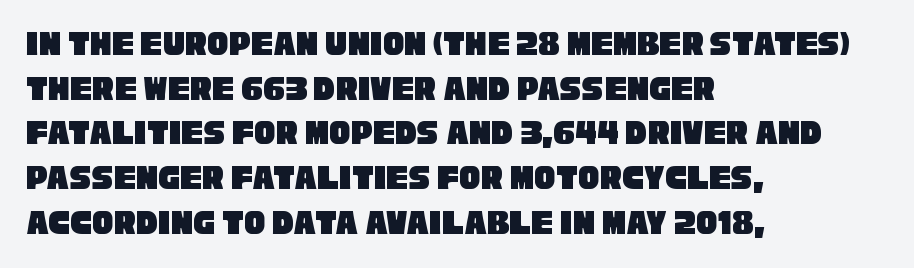
{"serif": "no", "width": "condensed", "stroke_contrast": "low", "x_height": "large", "monospaced": "no", "underline": "no", "align": "left", "line_spacing_ratio": 1.24, "letter_spacing": "normal", "letter_spacing_em": 0.0, "glyph_px": 36}
